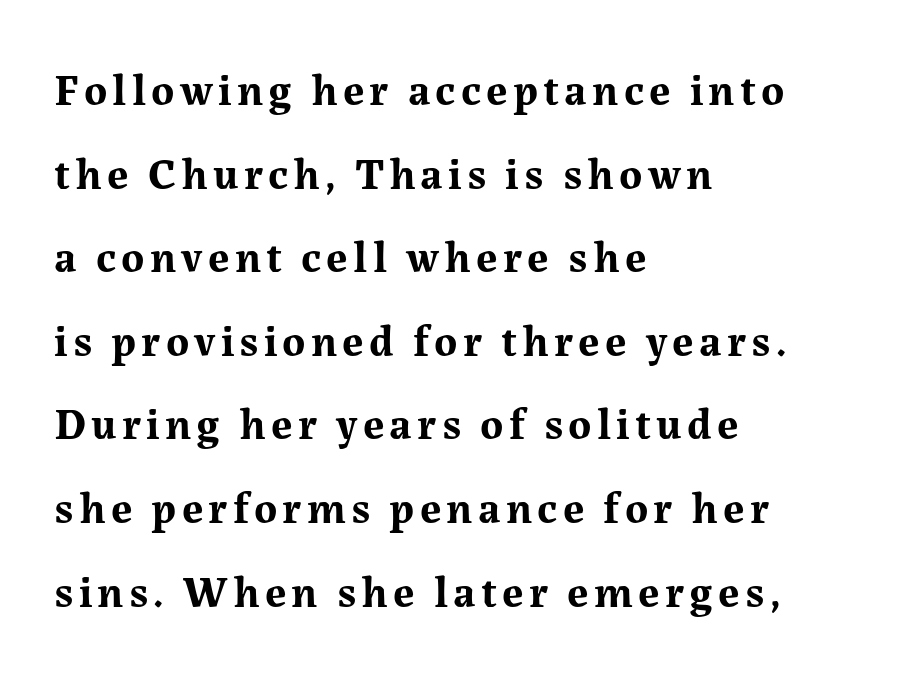
The image shows 44 px bold serif type, upright; set left-aligned, loose line spacing (1.9x), not underlined; medium stroke contrast and a medium x-height.
